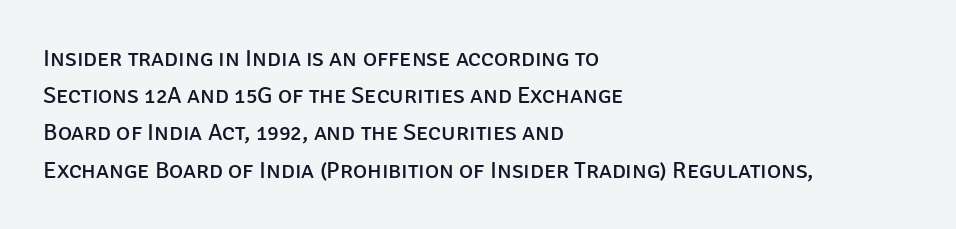
Ordinary non-slanted type is in use. This sample uses plain, unmodified letter spacing. Has an underline been added? It has not. The designer left line spacing at the default. The cut favours lightness, reaching ordinary text weight at its darkest. Layout note: lines flush left.
